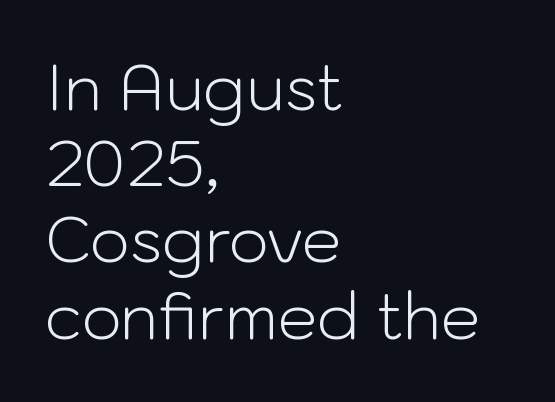
One-word summary of the alignment: left. Bold? No — there's no thickening of the strokes. Characters remain perfectly vertical along every line. Glyph-to-glyph distance matches everyday printed text. A sans-serif font was chosen for this passage. A typesetter would call this proportional, since set widths differ per character.
